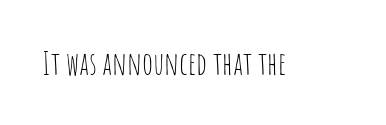
{"serif": "no", "italic": "no", "bold": "no", "weight": "thin", "width": "condensed", "stroke_contrast": "low", "x_height": "large", "monospaced": "no", "underline": "no", "letter_spacing": "normal", "letter_spacing_em": 0.0, "glyph_px": 32}
